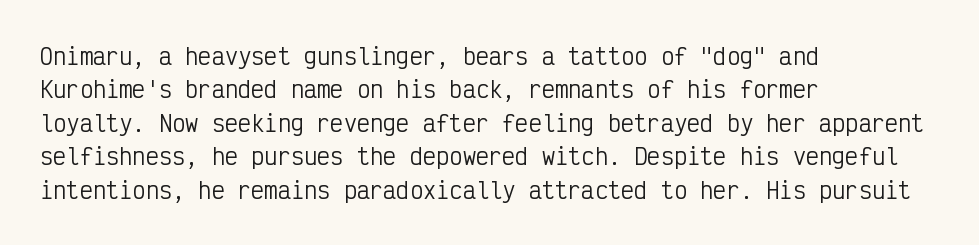
The image shows 22 px text type, upright; set left-aligned, normal line spacing (1.52x), normal letter spacing, not underlined.
